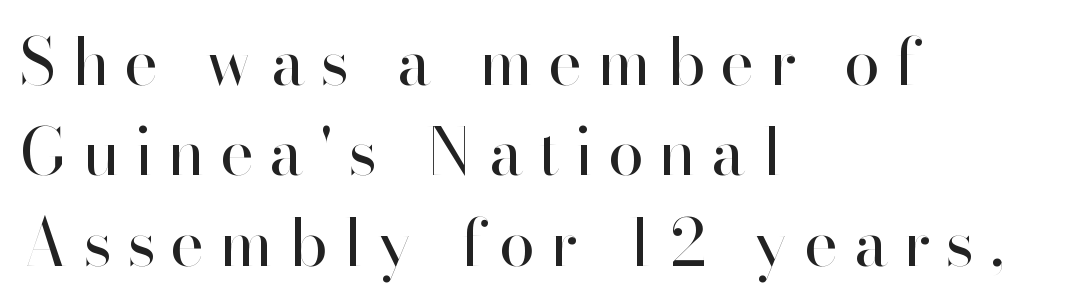
Q: Is the text bold? A: No.
Q: Is the text italic (slanted)? A: No, it is upright.
Q: Is the typeface a serif or a sans-serif typeface? A: Sans-serif.
Q: Is the text underlined? A: No.
Q: How is the paragraph aligned? A: Left-aligned.
Q: Is the spacing between letters normal or unusually wide? A: Unusually wide.
Q: Is the spacing between lines tight, normal or loose? A: Normal.
Q: Width (condensed, normal, or wide)? A: Normal.
Q: Stroke contrast? A: High.
Q: x-height? A: Small.
Q: Monospaced? A: No.
